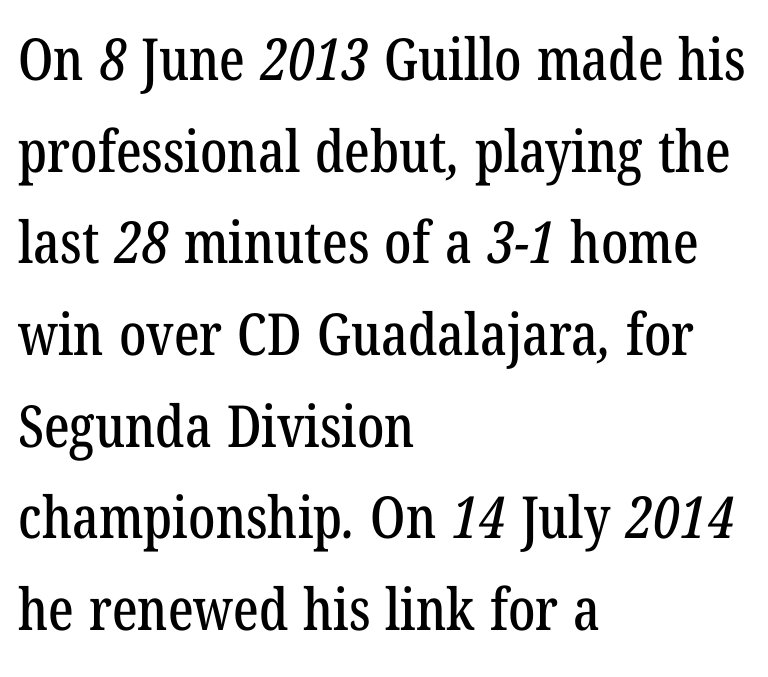
{"serif": "yes", "width": "condensed", "stroke_contrast": "low", "x_height": "medium", "monospaced": "no", "underline": "no", "align": "left", "line_spacing": "normal", "line_spacing_ratio": 1.58, "letter_spacing": "normal", "letter_spacing_em": 0.0, "glyph_px": 58}
